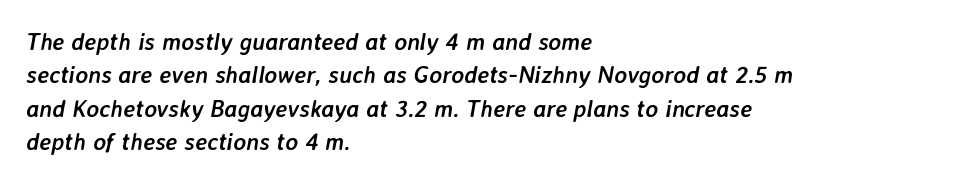
The image shows 24 px bold type, italic (leaning right); set left-aligned, normal line spacing (1.39x), normal letter spacing, not underlined.
